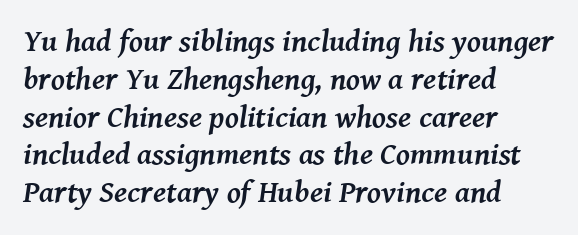
Compared with typical body copy, the letter spacing here is the same. Would a proofreader flag this as italicized? Yes. Clear beneath every line of the passage. Emphasis by weight is at full strength: bold. Observe the serifs anchoring each vertical stroke in this sample.
